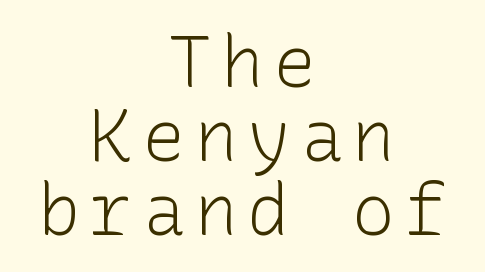
{"serif": "no", "italic": "no", "bold": "no", "weight": "light", "width": "normal", "stroke_contrast": "low", "x_height": "medium", "underline": "no", "align": "center", "line_spacing": "tight", "line_spacing_ratio": 1.03, "glyph_px": 72}
